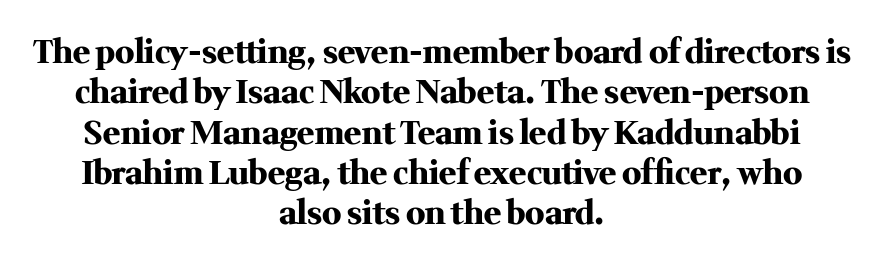
Q: Is the text bold? A: Yes.
Q: Is the text italic (slanted)? A: No, it is upright.
Q: Is the typeface a serif or a sans-serif typeface? A: Serif.
Q: Is the text underlined? A: No.
Q: How is the paragraph aligned? A: Centered.
Q: Is the spacing between letters normal or unusually wide? A: Normal.
Q: Is the spacing between lines tight, normal or loose? A: Normal.
Q: Width (condensed, normal, or wide)? A: Normal.
Q: Stroke contrast? A: Medium.
Q: x-height? A: Medium.
Q: Monospaced? A: No.
